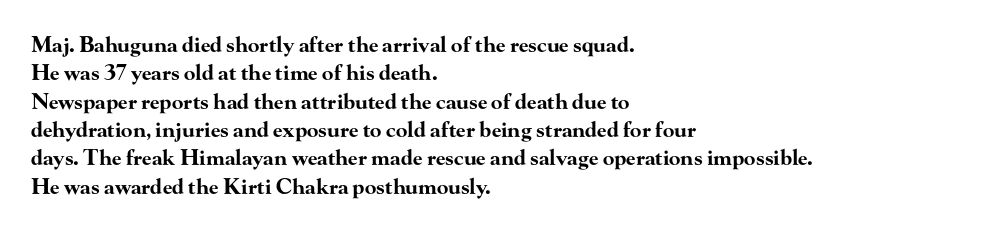
{"italic": "no", "bold": "yes", "underline": "no", "align": "left", "line_spacing": "normal", "line_spacing_ratio": 1.35, "letter_spacing": "normal", "letter_spacing_em": 0.0, "glyph_px": 21}
